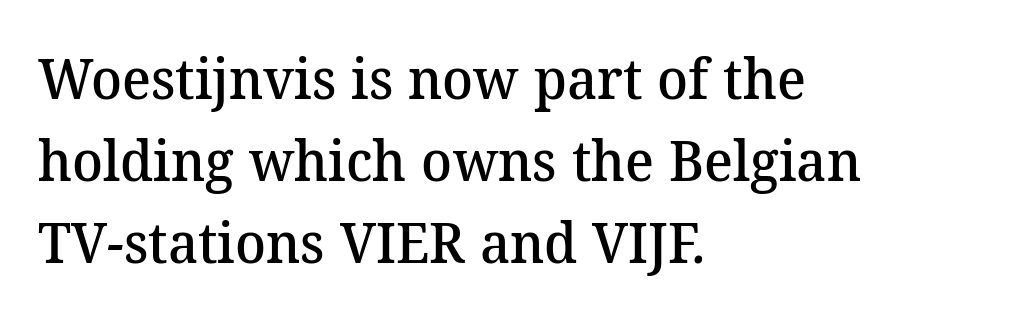
{"serif": "yes", "bold": "semi", "weight": "semibold", "width": "normal", "stroke_contrast": "medium", "x_height": "medium", "monospaced": "no", "underline": "no", "align": "left", "line_spacing": "normal", "line_spacing_ratio": 1.44, "letter_spacing": "normal", "letter_spacing_em": 0.0, "glyph_px": 57}
